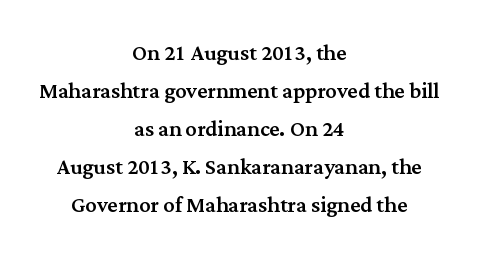
{"serif": "yes", "italic": "no", "width": "normal", "stroke_contrast": "medium", "x_height": "medium", "monospaced": "no", "underline": "no", "align": "center", "line_spacing": "normal", "line_spacing_ratio": 1.36, "letter_spacing": "normal", "letter_spacing_em": 0.0, "glyph_px": 28}
